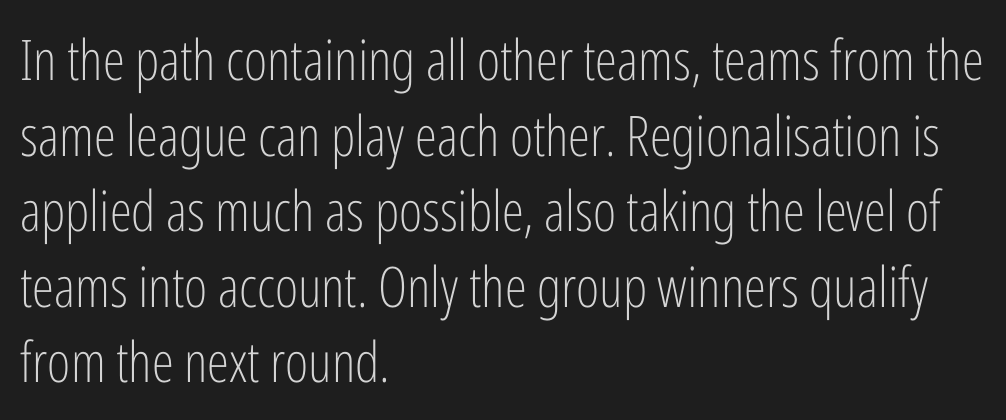
What stands out about the letter spacing? Nothing — it is the standard amount. Proportional: the letters do not fall into vertical columns. This rendering employs a face without finishing strokes, i.e., a sans-serif. The cut favours lightness, reaching ordinary text weight at its darkest. The lines sit at an ordinary, default distance from one another. The type sits square on the baseline with zero lean.
